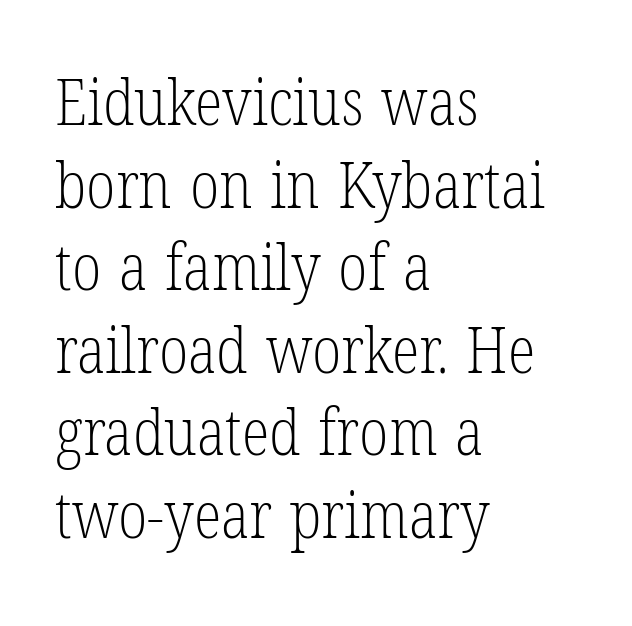
Q: Is the text bold? A: No.
Q: Is the text italic (slanted)? A: No, it is upright.
Q: Is the typeface a serif or a sans-serif typeface? A: Serif.
Q: Is the text underlined? A: No.
Q: How is the paragraph aligned? A: Left-aligned.
Q: Is the spacing between letters normal or unusually wide? A: Normal.
Q: Is the spacing between lines tight, normal or loose? A: Normal.
Q: Width (condensed, normal, or wide)? A: Condensed.
Q: Stroke contrast? A: Low.
Q: x-height? A: Medium.
Q: Monospaced? A: No.
